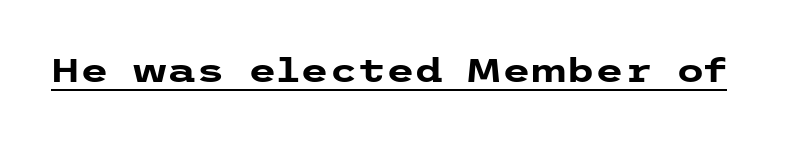
In terms of letterspacing, this is plain default setting. Set as a true bold cut, around the 700 mark. The specimen reads as upright at a glance. These characters rest on top of a visible drawn line.
